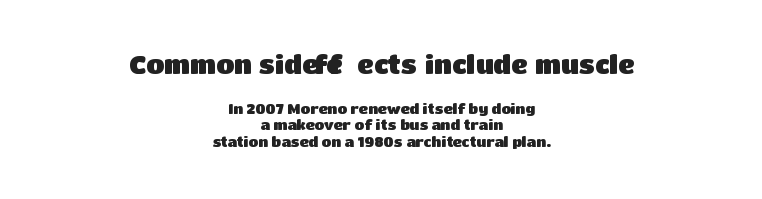
Q: Is the text bold? A: Yes.
Q: Is the text italic (slanted)? A: No, it is upright.
Q: Is the text underlined? A: No.
Q: How is the paragraph aligned? A: Centered.
Q: Is the spacing between letters normal or unusually wide? A: Normal.
Q: Which block of text is set in a larger size, the first (top) or the second (bottom)? A: The first (top) one.
